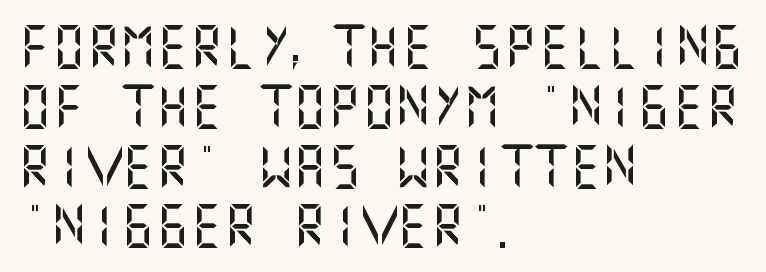
Italic: no, the glyphs are upright roman. Notice how the passage keeps a crisp vertical edge on the left only. The letters carry no serifs — their stems end cleanly without finishing strokes. The baseline area is clear.
